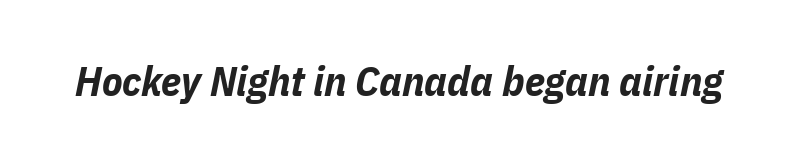
{"italic": "yes", "lean": "right", "slant_degrees": 11, "bold": "yes", "weight": "bold", "width": "condensed", "stroke_contrast": "low", "x_height": "medium", "monospaced": "no", "underline": "no", "letter_spacing": "normal", "letter_spacing_em": 0.0, "glyph_px": 42}
